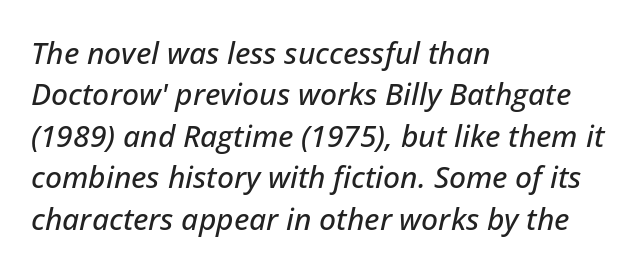
{"italic": "yes", "lean": "right", "slant_degrees": 12, "width": "normal", "stroke_contrast": "low", "x_height": "medium", "monospaced": "no", "underline": "no", "align": "left", "line_spacing": "normal", "line_spacing_ratio": 1.38, "letter_spacing": "normal", "letter_spacing_em": 0.0, "glyph_px": 30}
